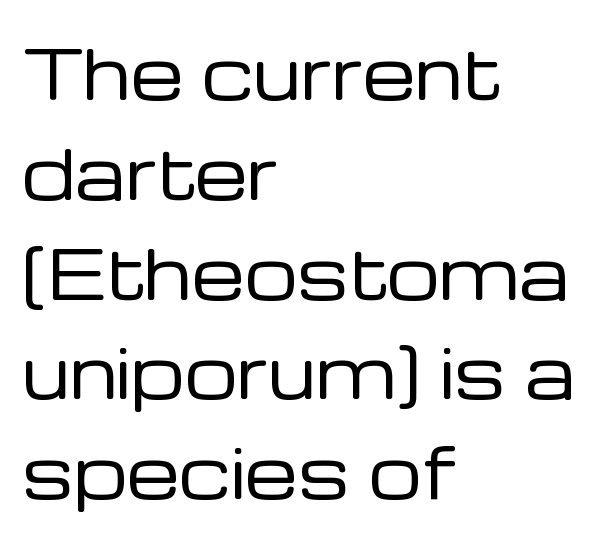
Q: Is the text bold? A: No.
Q: Is the text italic (slanted)? A: No, it is upright.
Q: Is the typeface a serif or a sans-serif typeface? A: Sans-serif.
Q: Is the text underlined? A: No.
Q: How is the paragraph aligned? A: Left-aligned.
Q: Is the spacing between letters normal or unusually wide? A: Normal.
Q: Is the spacing between lines tight, normal or loose? A: Normal.
Q: Width (condensed, normal, or wide)? A: Normal.
Q: Stroke contrast? A: Low.
Q: x-height? A: Medium.
Q: Monospaced? A: No.
